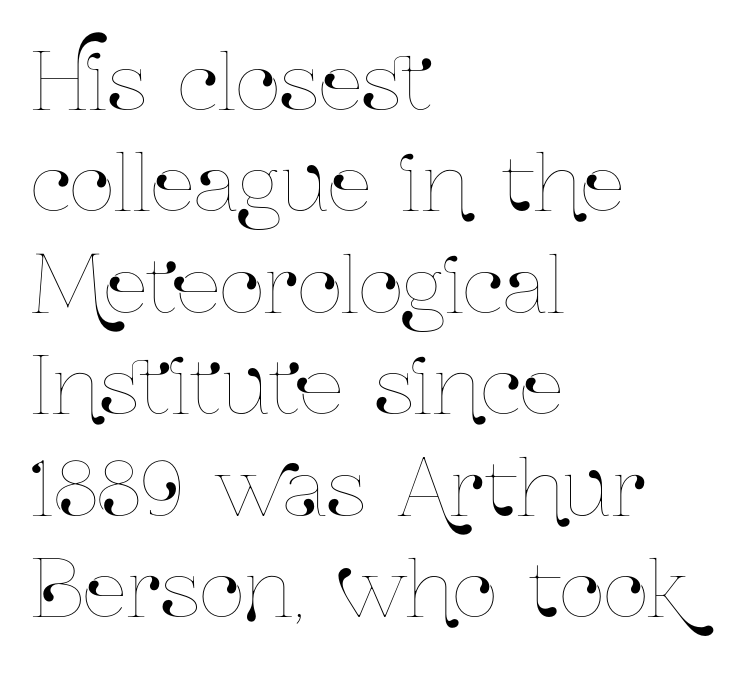
The image shows 78 px condensed type, upright; set left-aligned, normal line spacing (1.3x), normal letter spacing, not underlined; low stroke contrast and a medium x-height.
